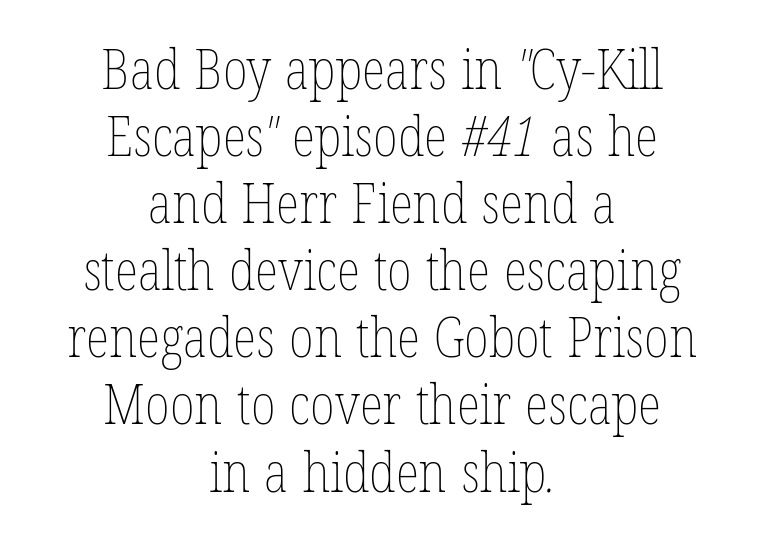
Check under the words: just untouched page. Character widths vary here, with narrow letters taking less room than wide ones. Leftover space on each line is divided equally before and after the words. Each word holds together tightly as a unit, with standard inter-letter gaps.
